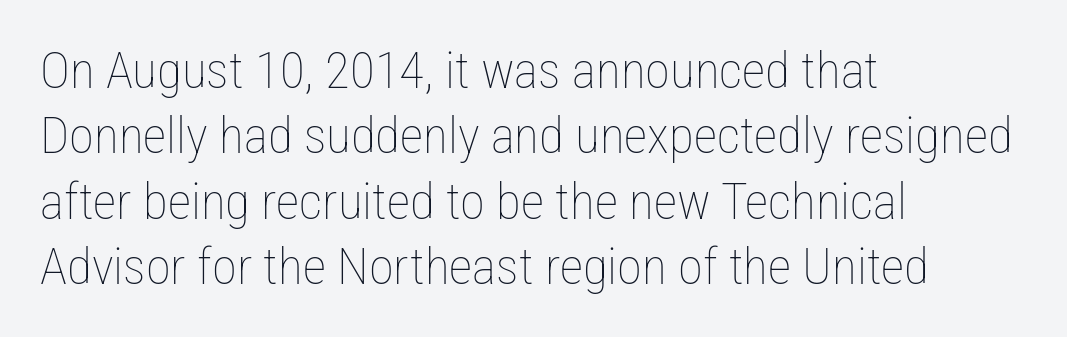
The image shows 51 px thin, condensed type, upright; set left-aligned, normal line spacing (1.28x), normal letter spacing, not underlined; low stroke contrast and a medium x-height.
